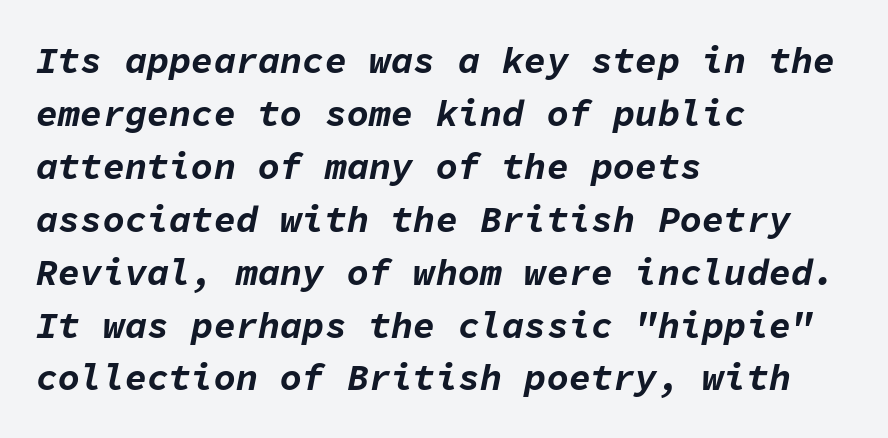
A classic flush-left, rag-right setting is used for this passage. This sample has the even, mechanical cadence of fixed-width lettering. Nobody drew a line under any word here. Designer's note — italics engaged. Look at the tracking — it's just the regular setting, nothing added.
